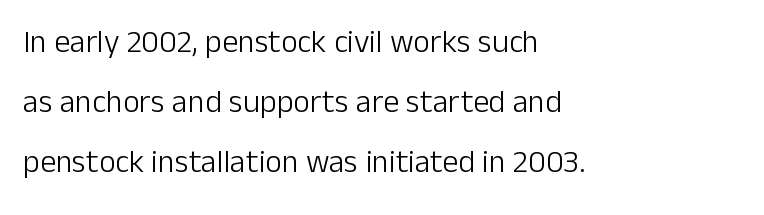
The image shows 32 px light sans-serif type, upright; set left-aligned, line spacing 1.87x, normal letter spacing, not underlined; low stroke contrast and a medium x-height.
